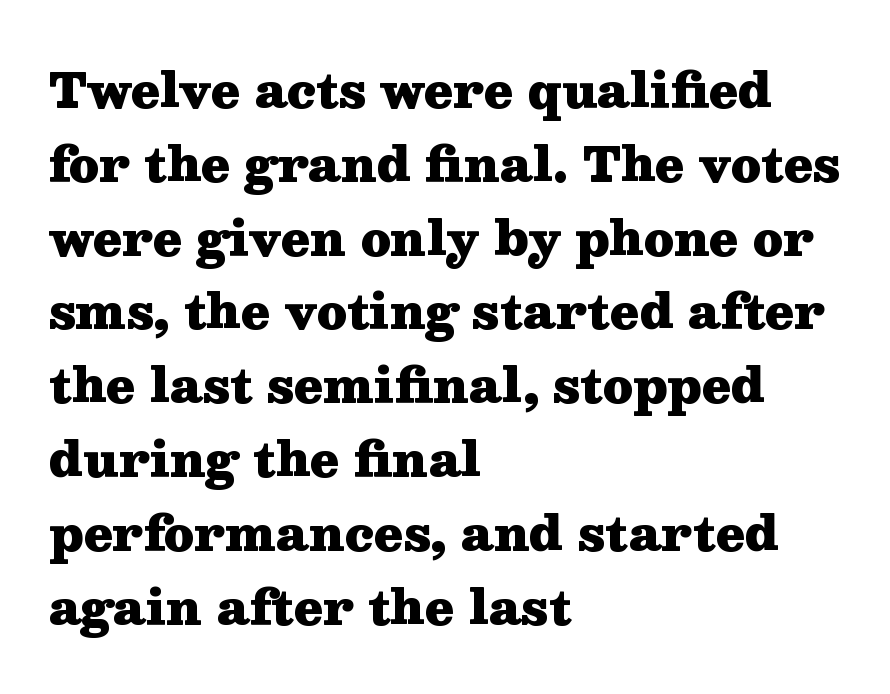
What stands out about the letter spacing? Nothing — it is the standard amount. The lettering stays uniformly vertical, giving the passage a roman look. The glyphs are unaccompanied by any horizontal stroke below them. The letters advance in unequal steps, a hallmark of proportional type.
